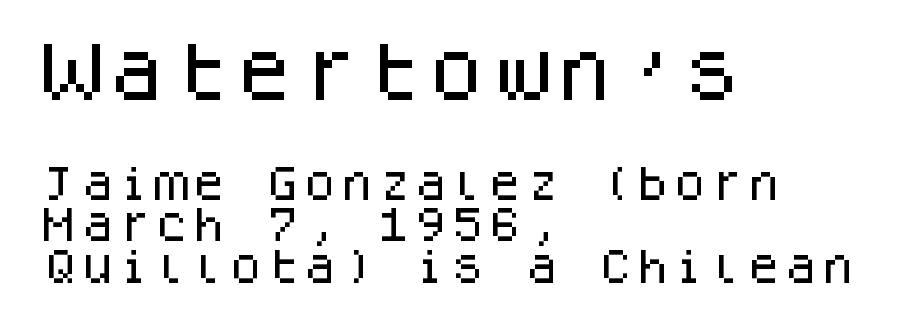
The image shows 64 px sans-serif type, upright, monospaced; set left-aligned, tight line spacing (1.12x), normal letter spacing, not underlined; the first (top) block is 1.73x larger; low stroke contrast and a large x-height.
